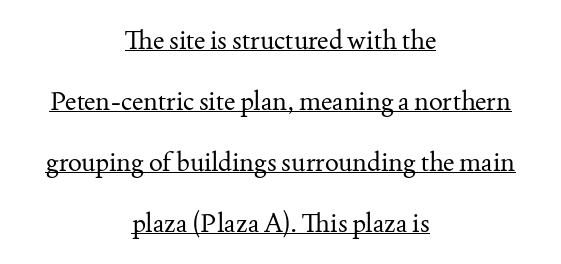
Q: Is the text bold? A: No.
Q: Is the text italic (slanted)? A: No, it is upright.
Q: Is the text underlined? A: Yes.
Q: How is the paragraph aligned? A: Centered.
Q: Is the spacing between letters normal or unusually wide? A: Normal.
Q: Is the spacing between lines tight, normal or loose? A: Loose.
